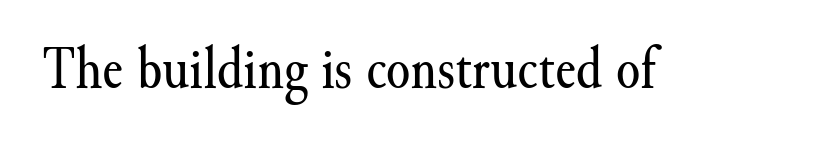
The image shows 62 px regular-weight serif type, upright; set normal letter spacing, not underlined; medium stroke contrast and a small x-height.
